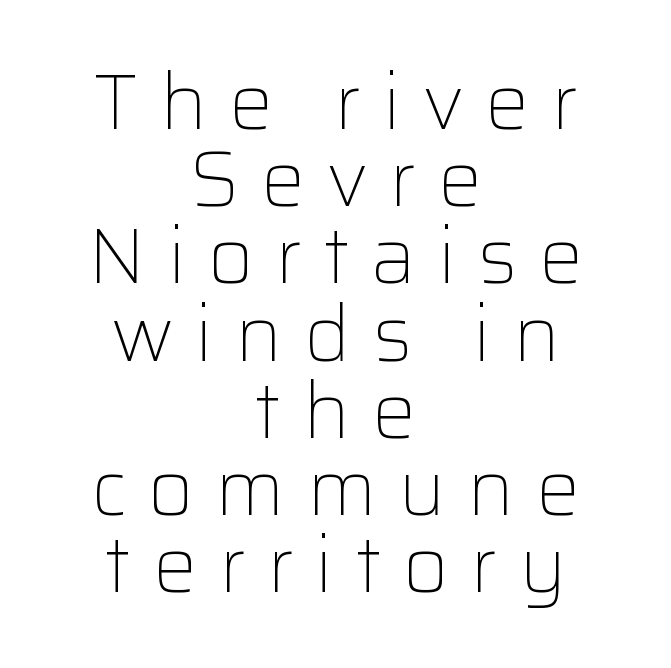
The image shows 78 px light sans-serif type, upright; set centered, tight line spacing (0.99x), unusually wide letter spacing (+0.28 em), not underlined; low stroke contrast and a medium x-height.
